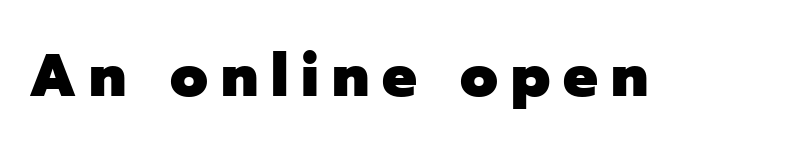
Characters remain perfectly vertical along every line. These lines are rendered in a variable-pitch font. The horizontal fit of the characters is loose and conspicuously gappy. The face used here has the dense, thick strokes of a bold. No feet cap the strokes, marking this as sans-serif type.
